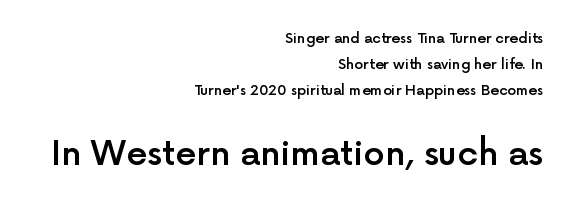
All the whitespace from short lines collects on the left. There is no visible air inserted between adjacent glyphs. Proportional: the letters do not fall into vertical columns. Size contrast runs from small at the top to large at the bottom. Just letters on the line, the space beneath them empty. The characters display no serif detailing; their extremities are plain.
